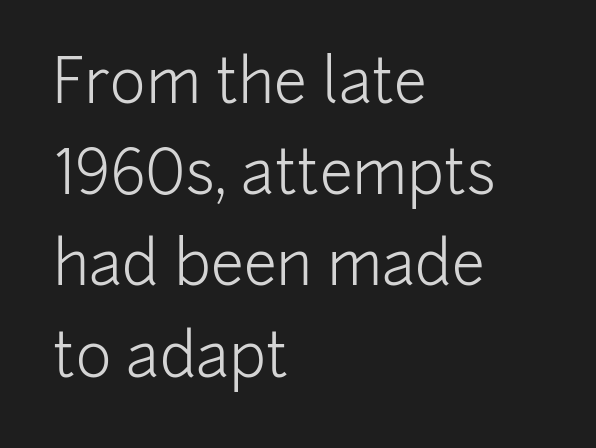
The specimen omits any rule beneath the text block's lines. Notice how the passage keeps a crisp vertical edge on the left only. To sum up the face: it is a sans, with no serifs. The tracking reads as untouched default to a designer's eye. Nope, not italic — everything's standing straight.
